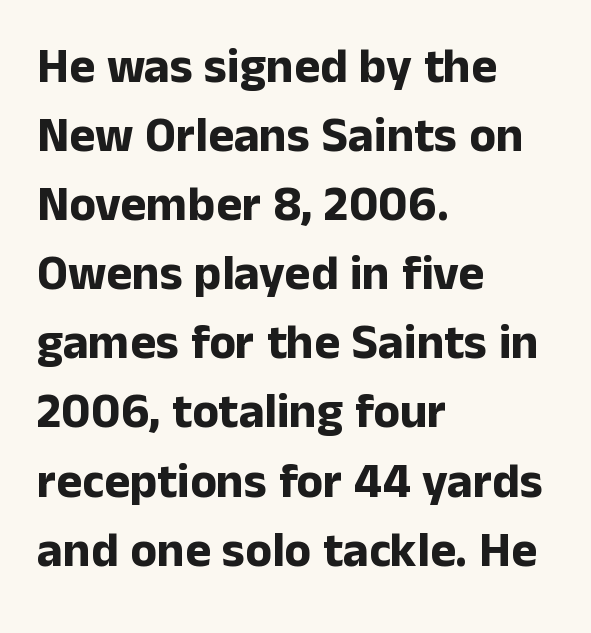
Summary of weight: heavy, a full bold. The block of text has a typical density, with ordinary space between rows. The setting favours the left margin, as ordinary paragraphs usually do. Caption: standard tracking, unaltered. The letters stand upright; this is a roman face. The passage shown is not underscored anywhere.
